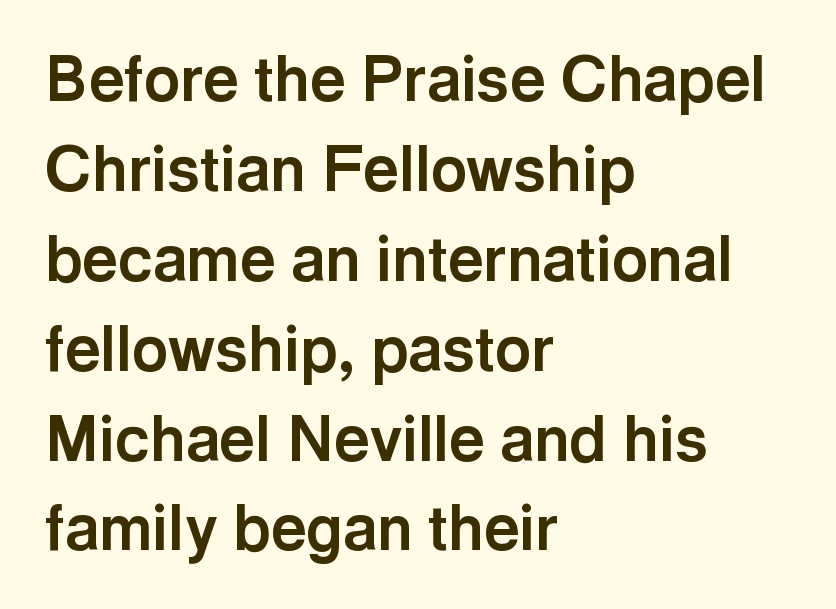
Q: Is the text bold? A: Yes.
Q: Is the text italic (slanted)? A: No, it is upright.
Q: Is the typeface a serif or a sans-serif typeface? A: Sans-serif.
Q: Is the text underlined? A: No.
Q: How is the paragraph aligned? A: Left-aligned.
Q: Is the spacing between letters normal or unusually wide? A: Normal.
Q: Is the spacing between lines tight, normal or loose? A: Normal.
Q: Width (condensed, normal, or wide)? A: Normal.
Q: x-height? A: Medium.
Q: Monospaced? A: No.
